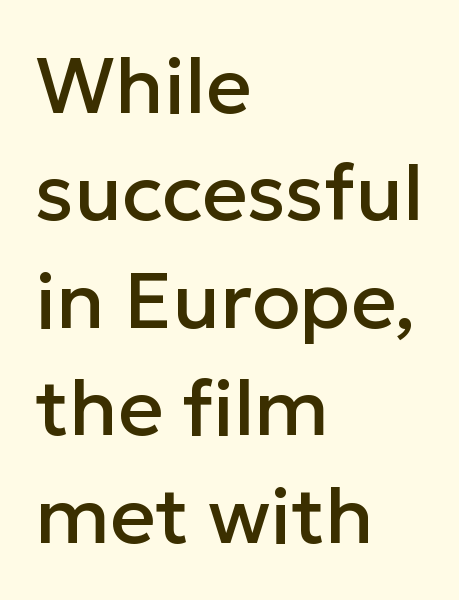
The face used here is proportionally spaced, like ordinary book or web type. Successive baselines arrive at the customary interval. Inter-character spacing is left at the font's built-in metrics. The strip under each line holds only bare page. In CSS terms this would be text-align: left. This is sans-serif lettering, the kind often seen on screens and signage.
